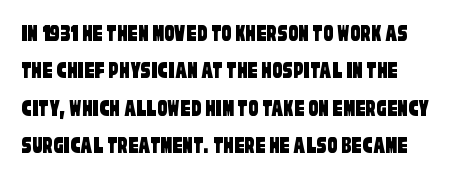
The image shows 25 px text type; set normal line spacing (1.5x), normal letter spacing, not underlined.
